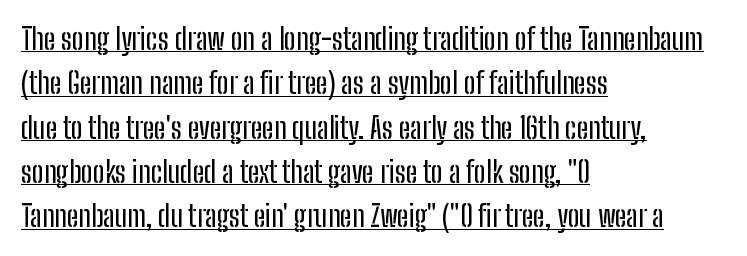
The image shows 29 px condensed sans-serif type, upright; set left-aligned, normal line spacing (1.53x), normal letter spacing, underlined; low stroke contrast and a medium x-height.
